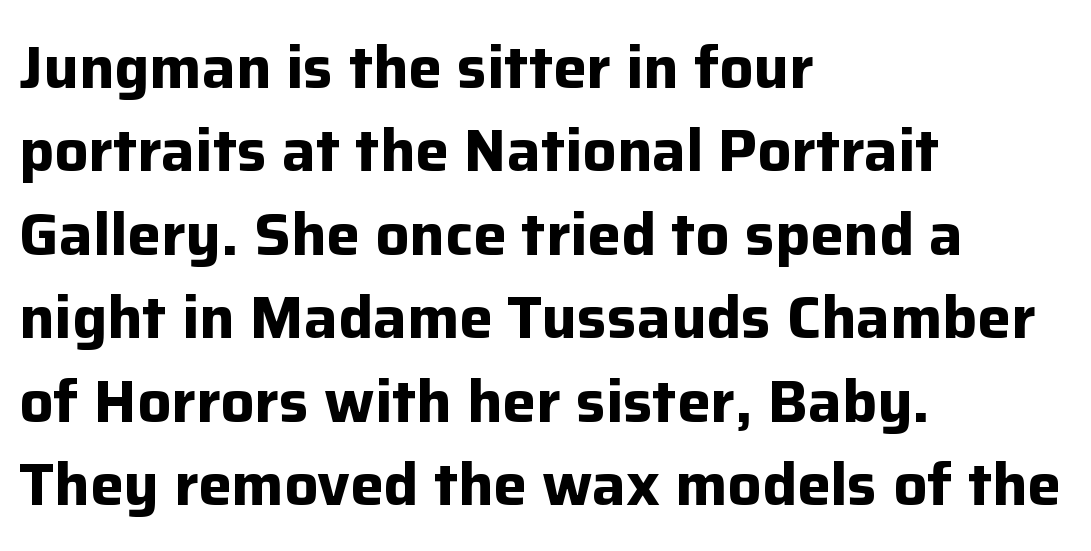
Observe the ordinary spacing: letters are neighbours, not strangers. The designer left line spacing at the default. I'd call this a sans setting — the letters go barefoot. Teacher's note: observe the even left margin — that is flush-left alignment. When letters stand straight like this, we call the style roman or upright. Is the type bold? Yes — the strokes are clearly thick and heavy.
